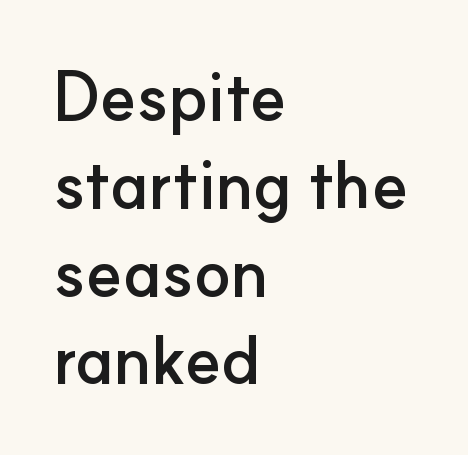
Q: Is the text bold? A: Yes.
Q: Is the text italic (slanted)? A: No, it is upright.
Q: Is the typeface a serif or a sans-serif typeface? A: Sans-serif.
Q: Is the text underlined? A: No.
Q: How is the paragraph aligned? A: Left-aligned.
Q: Is the spacing between letters normal or unusually wide? A: Normal.
Q: Is the spacing between lines tight, normal or loose? A: Normal.
Q: Width (condensed, normal, or wide)? A: Normal.
Q: Stroke contrast? A: Low.
Q: x-height? A: Small.
Q: Monospaced? A: No.
